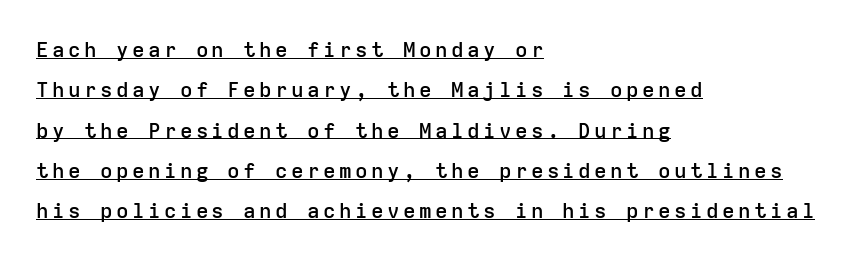
{"italic": "no", "bold": "semi", "underline": "yes", "align": "left", "line_spacing": "loose", "line_spacing_ratio": 1.92, "glyph_px": 21}
